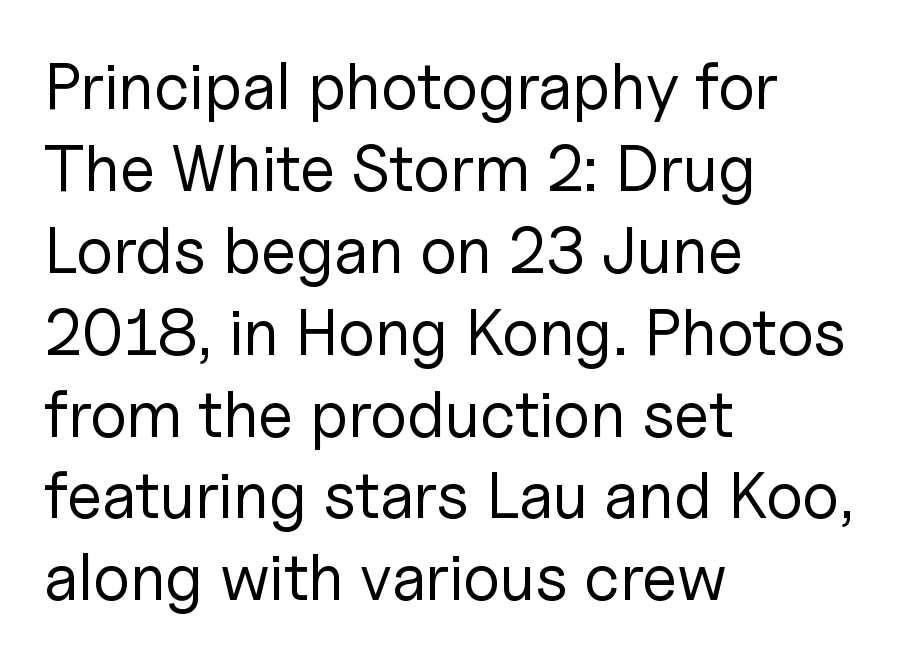
{"serif": "no", "italic": "no", "bold": "no", "weight": "regular", "width": "normal", "stroke_contrast": "low", "x_height": "medium", "monospaced": "no", "underline": "no", "align": "left", "line_spacing": "normal", "line_spacing_ratio": 1.26, "letter_spacing": "normal", "letter_spacing_em": 0.0, "glyph_px": 65}
